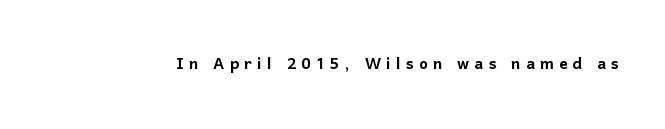
The image shows 21 px text type, upright; set unusually wide letter spacing (+0.24 em), not underlined.
